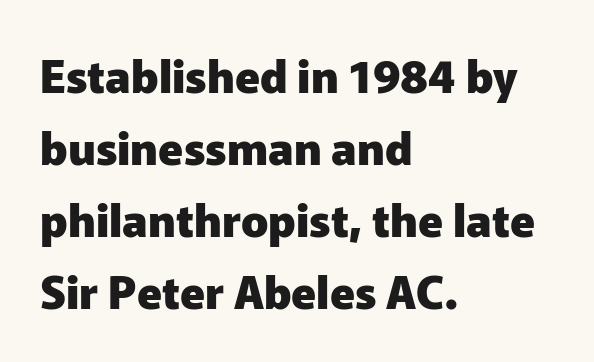
{"serif": "no", "italic": "no", "bold": "yes", "weight": "heavy", "width": "normal", "stroke_contrast": "low", "x_height": "medium", "monospaced": "no", "underline": "no", "align": "left", "line_spacing": "normal", "line_spacing_ratio": 1.6, "letter_spacing": "normal", "letter_spacing_em": 0.0, "glyph_px": 45}
